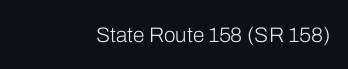
Q: Is the text bold? A: No.
Q: Is the text italic (slanted)? A: No, it is upright.
Q: Is the text underlined? A: No.
Q: Is the spacing between letters normal or unusually wide? A: Normal.
